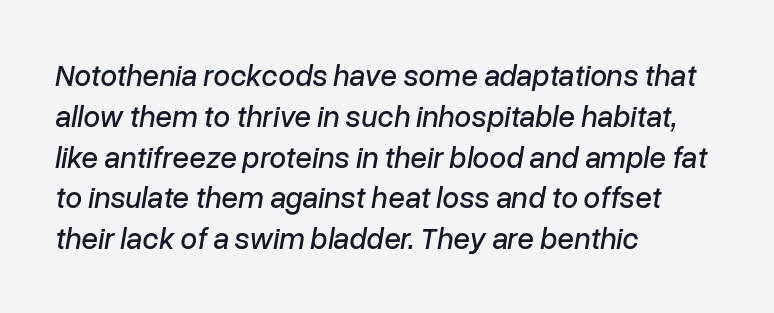
Q: Is the text italic (slanted)? A: Yes, it leans right by about 10 degrees.
Q: Is the text underlined? A: No.
Q: How is the paragraph aligned? A: Left-aligned.
Q: Is the spacing between letters normal or unusually wide? A: Normal.
Q: Is the spacing between lines tight, normal or loose? A: Normal.
Q: Width (condensed, normal, or wide)? A: Normal.
Q: Stroke contrast? A: Low.
Q: x-height? A: Medium.
Q: Monospaced? A: No.
